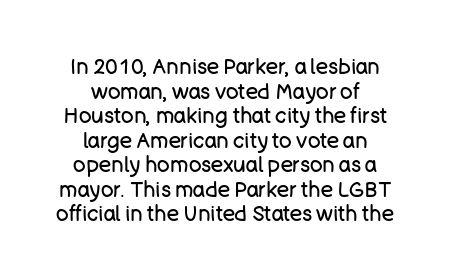
Ascenders rise straight up at ninety degrees. The rendering positions every line midway between the sides. This reads as an unemphasized weight, regular at the heaviest. Beneath every word, the page is bare.
